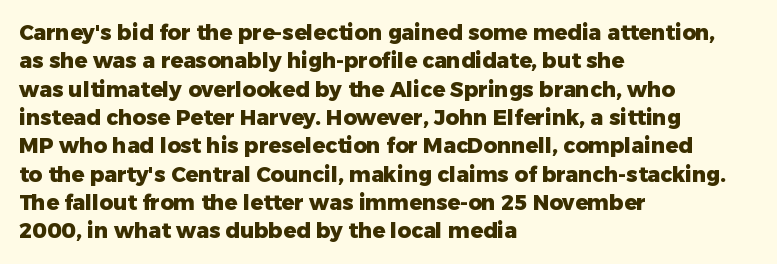
The image shows 21 px bold type, upright; set left-aligned, normal line spacing (1.35x), normal letter spacing, not underlined.
